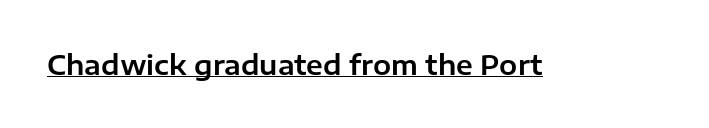
The image shows 27 px text type, upright; set normal letter spacing, underlined.
